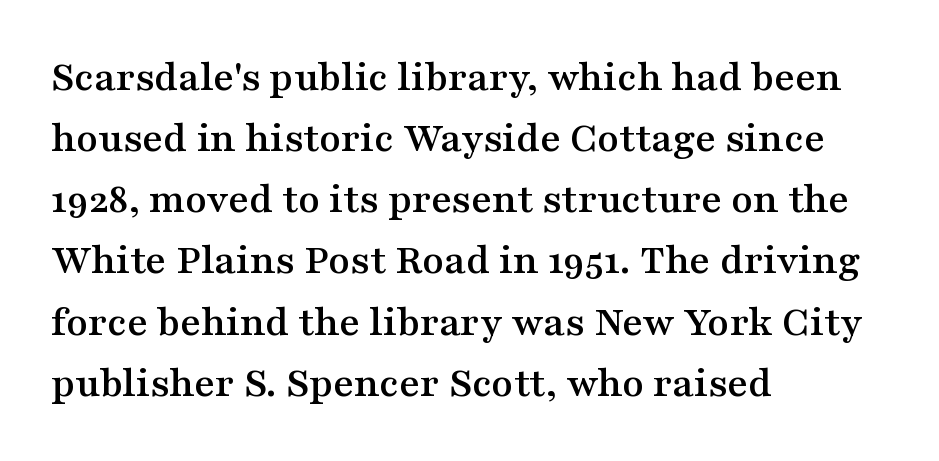
The designer left line spacing at the default. Bare-footed words on every line. Classification — serif. A typesetter would call this proportional, since set widths differ per character. Does the lettering tilt? It doesn't — this is upright.
